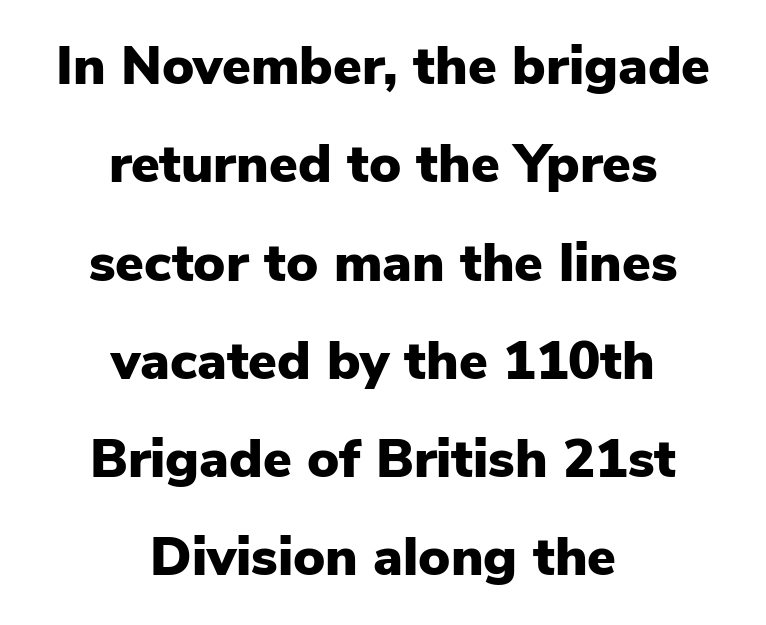
{"serif": "no", "italic": "no", "bold": "yes", "weight": "heavy", "width": "normal", "stroke_contrast": "low", "x_height": "medium", "monospaced": "no", "underline": "no", "align": "center", "line_spacing_ratio": 1.82, "letter_spacing": "normal", "letter_spacing_em": 0.0, "glyph_px": 54}
